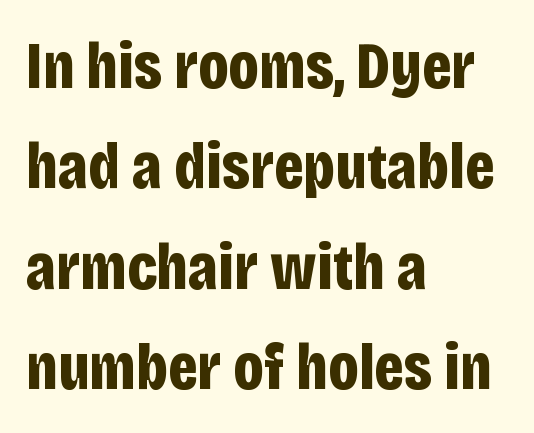
The designer went with a sans here, leaving each stem footless. The ragged edge is on the right, which tells us the setting is flush left. Letters rest on an invisible, unmarked baseline. How are the letters spaced? Ordinarily, with no added tracking. Ordinary non-slanted type is in use.
